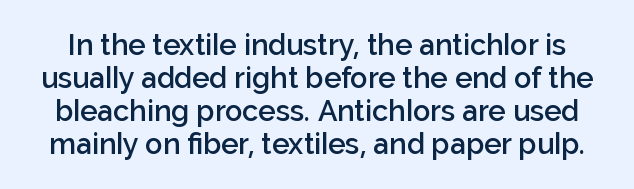
This sample trades vertical openness for compactness between lines. A bare baseline throughout the passage. Vertical strokes here are truly vertical. Spacing between characters is what you'd get straight out of the box.
